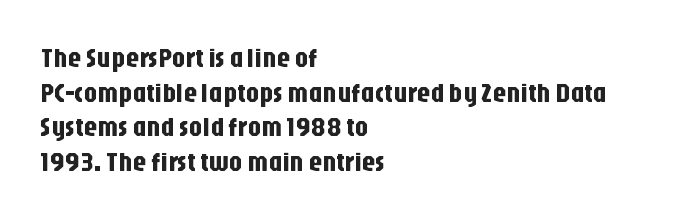
{"italic": "no", "underline": "no", "align": "left", "line_spacing": "normal", "line_spacing_ratio": 1.28, "letter_spacing": "normal", "letter_spacing_em": 0.0, "glyph_px": 27}
